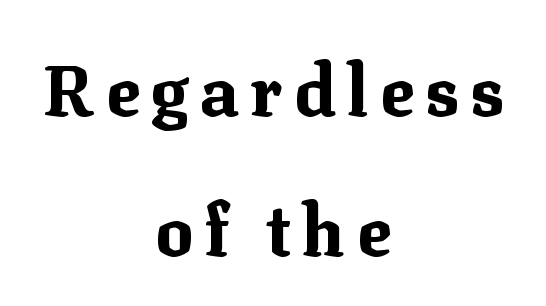
Q: Is the text bold? A: Yes.
Q: Is the text italic (slanted)? A: No, it is upright.
Q: Is the typeface a serif or a sans-serif typeface? A: Serif.
Q: Is the text underlined? A: No.
Q: How is the paragraph aligned? A: Centered.
Q: Is the spacing between lines tight, normal or loose? A: Loose.
Q: Width (condensed, normal, or wide)? A: Normal.
Q: Stroke contrast? A: Medium.
Q: x-height? A: Medium.
Q: Monospaced? A: No.
